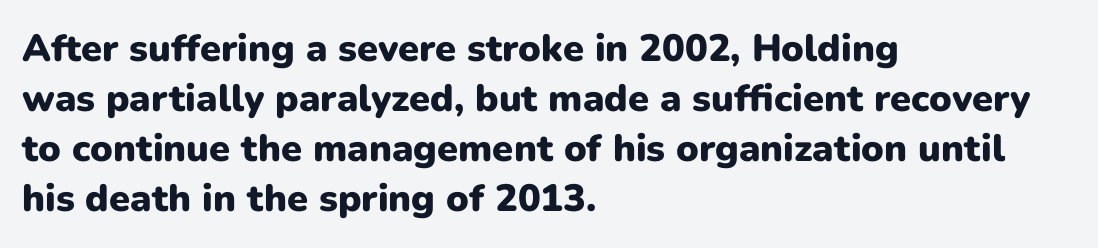
{"serif": "no", "italic": "no", "bold": "yes", "weight": "heavy", "width": "normal", "stroke_contrast": "low", "x_height": "medium", "monospaced": "no", "underline": "no", "align": "left", "line_spacing": "normal", "line_spacing_ratio": 1.32, "letter_spacing": "normal", "letter_spacing_em": 0.0, "glyph_px": 38}
